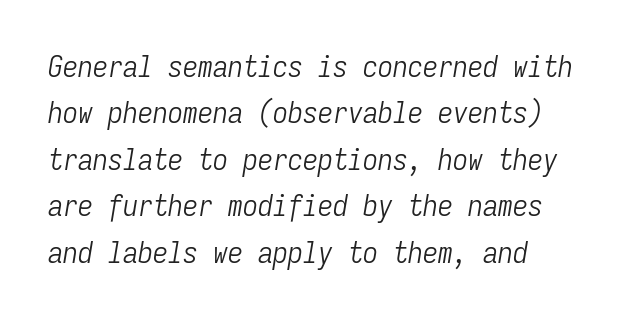
Spacing between characters is what you'd get straight out of the box. The space directly below the letters is spotless. Heaviness? Minimal to ordinary, like unemphasized prose. Note the uniform advance width — an 'i' takes as much space as an 'm'. If you drew a ruler down the left edge, every line would touch it.
